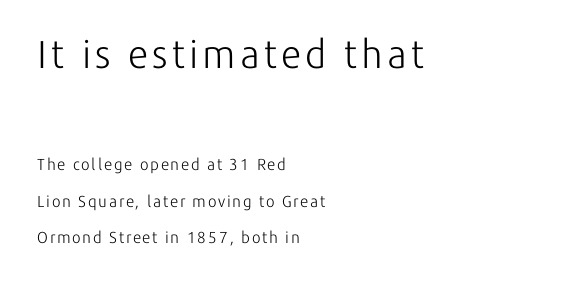
The image shows 39 px light sans-serif type, upright; set left-aligned, loose line spacing (2.28x), not underlined; the first (top) block is 2.44x larger; low stroke contrast and a medium x-height.
